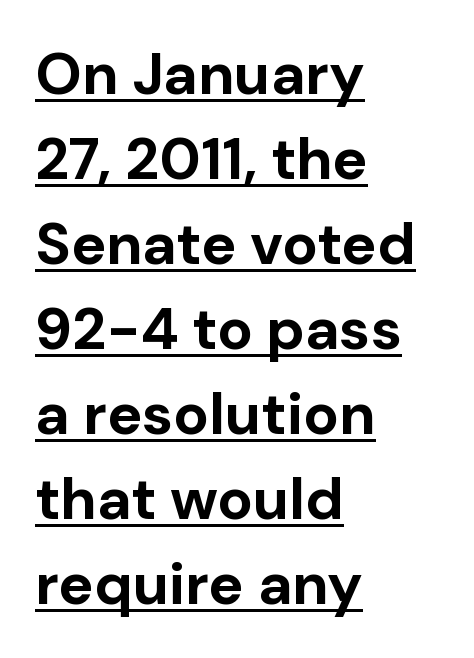
The image shows 59 px bold sans-serif type, upright; set left-aligned, normal line spacing (1.44x), normal letter spacing, underlined; low stroke contrast and a medium x-height.
